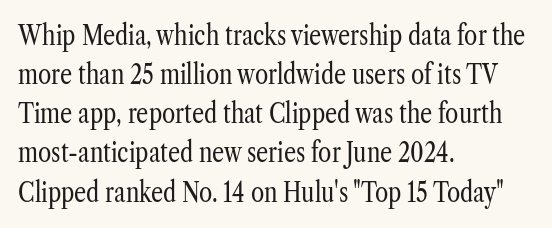
Default kerning and tracking; the words read as compact shapes. No heavy texture on the line: the type isn't bold. A roman cut, with each character standing at attention. Notice how the passage keeps a crisp vertical edge on the left only. Bare-footed words on every line.
